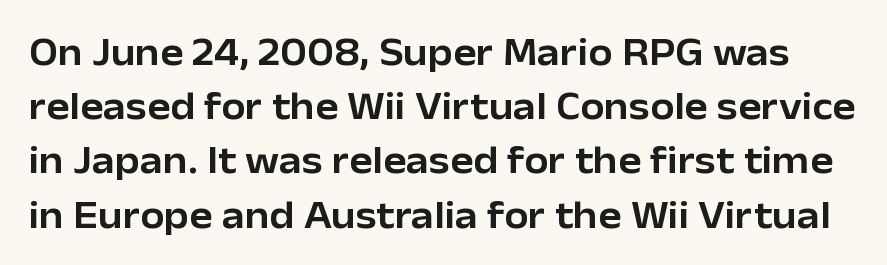
Q: Is the text italic (slanted)? A: No, it is upright.
Q: Is the typeface a serif or a sans-serif typeface? A: Sans-serif.
Q: Is the text underlined? A: No.
Q: Is the spacing between letters normal or unusually wide? A: Normal.
Q: Is the spacing between lines tight, normal or loose? A: Normal.
Q: Width (condensed, normal, or wide)? A: Normal.
Q: Stroke contrast? A: Low.
Q: x-height? A: Medium.
Q: Monospaced? A: No.
